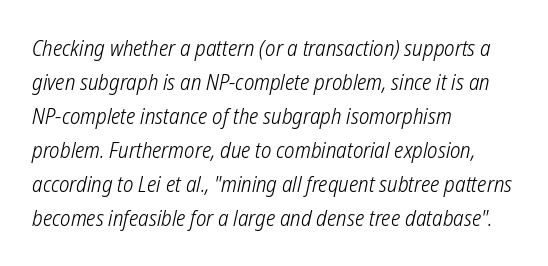
The passage shown is not underscored anywhere. Caption: face not bold, strokes unweighted. Tracking value appears to be zero — textbook default spacing. Leading: standard. The rag falls on the right side of this text block.
